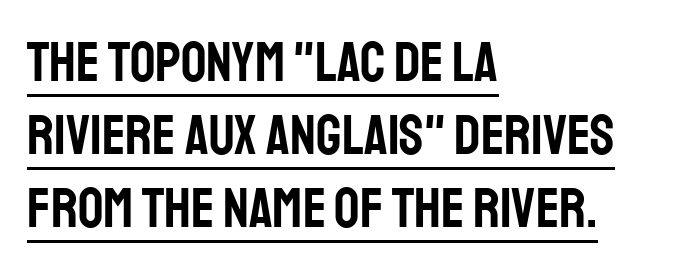
Quick note: interline space is typical. This is sans-serif lettering, the kind often seen on screens and signage. The type is set solid horizontally, with unmodified tracking. The face used here is proportionally spaced, like ordinary book or web type. Horizontally, the lines are justified to the leading edge only.
